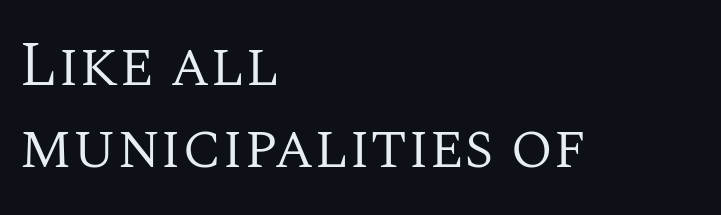
The image shows 62 px regular-weight serif type, upright; set left-aligned, normal line spacing (1.32x), normal letter spacing, not underlined; medium stroke contrast and a large x-height.
